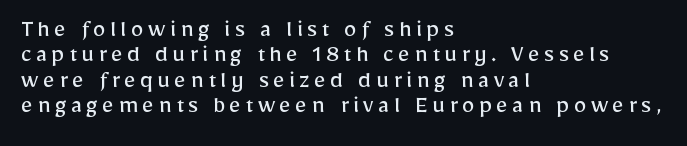
The image shows 26 px text type, upright; set left-aligned, tight line spacing (0.98x), not underlined.
